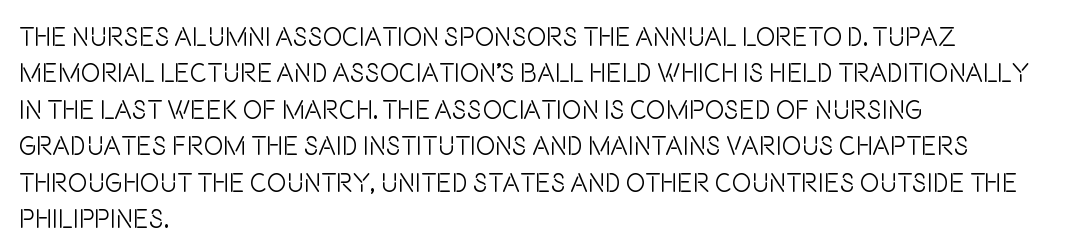
{"italic": "no", "bold": "no", "underline": "no", "align": "left", "line_spacing": "normal", "line_spacing_ratio": 1.4, "letter_spacing": "normal", "letter_spacing_em": 0.0, "glyph_px": 26}
